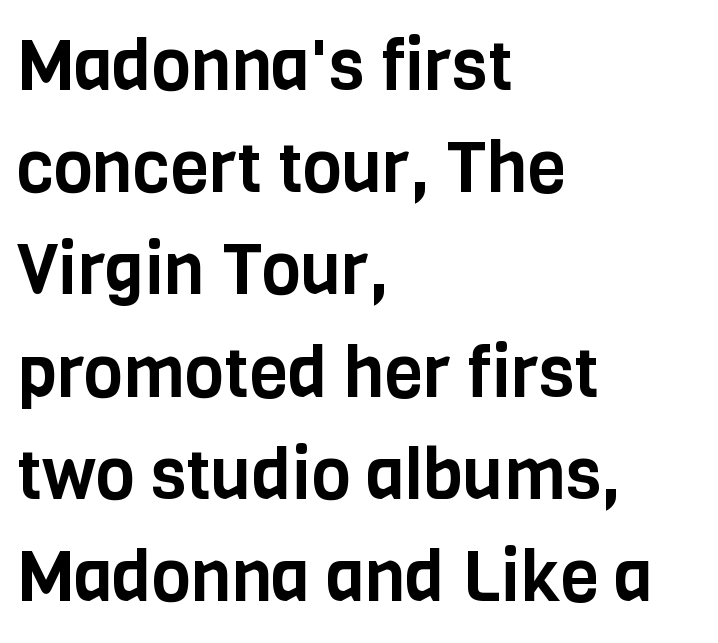
The image shows 71 px condensed sans-serif type, upright; set left-aligned, normal line spacing (1.44x), normal letter spacing, not underlined; low stroke contrast and a large x-height.
